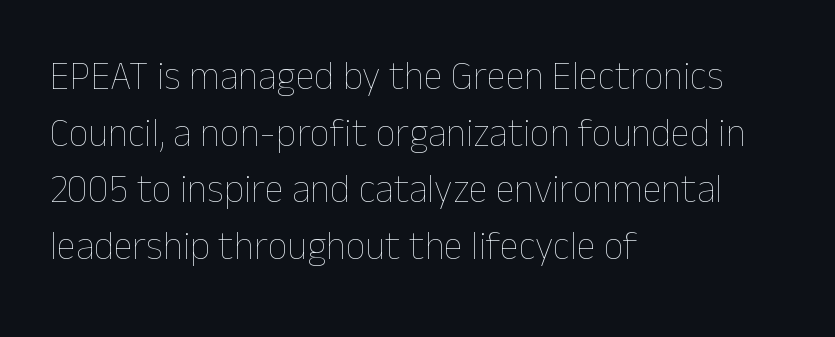
The compositor pushed each line to the left boundary. Notice how the stems are strictly vertical — no italics here. Spacing verdict: proportional, widths tailored to each character. Is this a heavy cut? Hardly; it is regular or lighter. Words appear dense and cohesive because spacing is normal. Check the space under the baseline: it is left empty.
